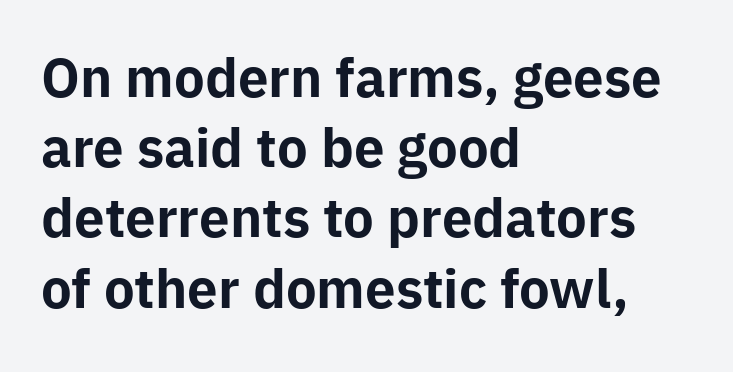
{"serif": "no", "italic": "no", "bold": "yes", "weight": "bold", "width": "normal", "stroke_contrast": "low", "x_height": "medium", "monospaced": "no", "underline": "no", "align": "left", "line_spacing": "normal", "line_spacing_ratio": 1.35, "letter_spacing": "normal", "letter_spacing_em": 0.0, "glyph_px": 52}
